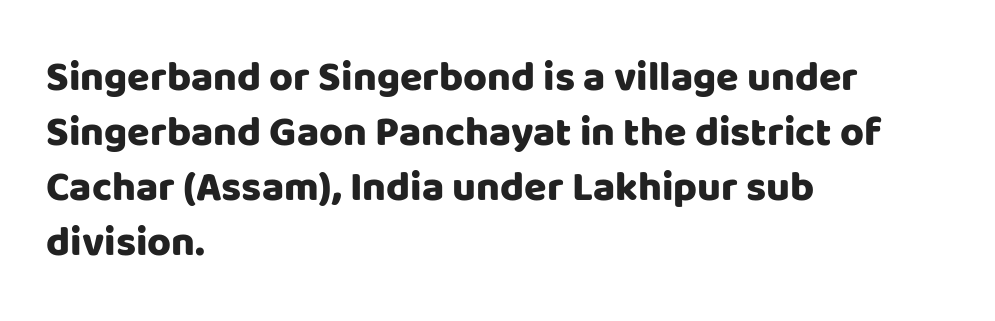
The image shows 41 px sans-serif type, upright; set left-aligned, normal line spacing (1.34x), normal letter spacing, not underlined; low stroke contrast and a large x-height.
